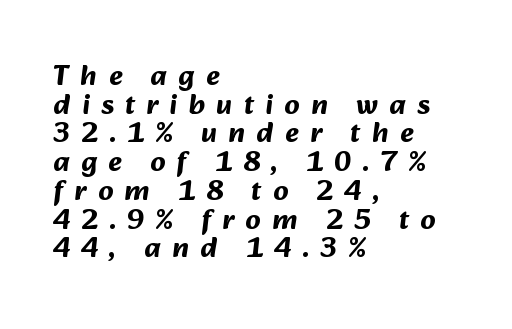
The image shows 29 px bold sans-serif type; set left-aligned, tight line spacing (0.99x), unusually wide letter spacing (+0.39 em), not underlined; medium stroke contrast and a medium x-height.
